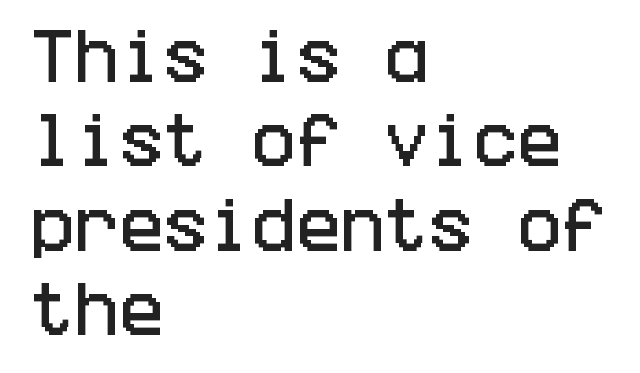
{"serif": "no", "italic": "no", "width": "condensed", "stroke_contrast": "low", "x_height": "large", "underline": "no", "align": "left", "line_spacing": "normal", "line_spacing_ratio": 1.43, "letter_spacing": "normal", "letter_spacing_em": 0.0, "glyph_px": 59}
